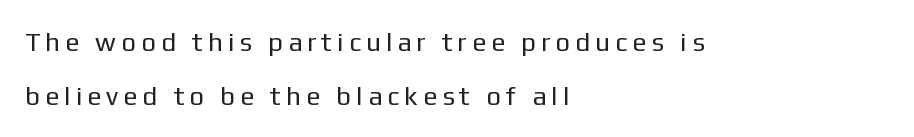
The image shows 26 px text type, upright; set left-aligned, loose line spacing (2.07x), unusually wide letter spacing (+0.27 em), not underlined.
